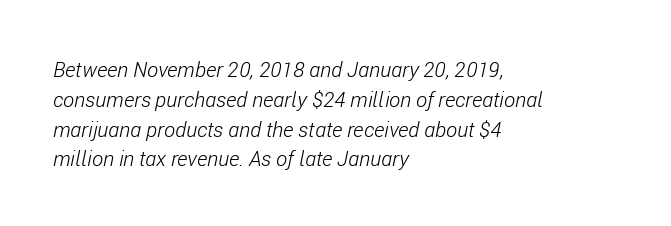
Q: Is the text bold? A: No.
Q: Is the text italic (slanted)? A: Yes, it leans right by about 11 degrees.
Q: Is the text underlined? A: No.
Q: How is the paragraph aligned? A: Left-aligned.
Q: Is the spacing between letters normal or unusually wide? A: Normal.
Q: Is the spacing between lines tight, normal or loose? A: Normal.
